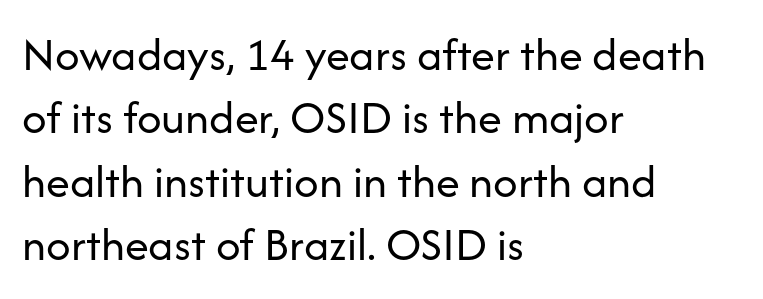
Each word holds together tightly as a unit, with standard inter-letter gaps. How would I describe the line gaps? Plain and ordinary. Typeset ragged right — the left edge is the straight one. The font's upright variant was chosen for this text.
